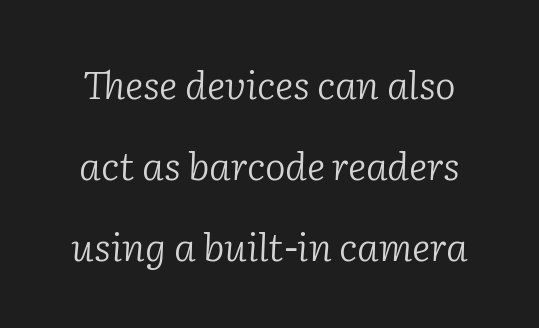
Would a proofreader flag this as italicized? Yes. Little horizontal feet cap the strokes, marking this as serif type. This rendering features lettering with no underline. The block of text is sparse from top to bottom, with ample space between rows. The rendering uses natural spacing where letterforms have individual widths.
